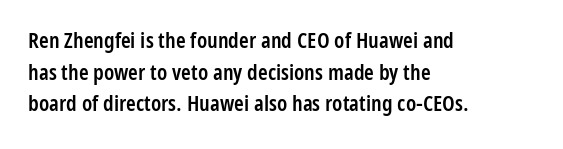
{"italic": "no", "bold": "semi", "underline": "no", "align": "left", "line_spacing": "normal", "line_spacing_ratio": 1.44, "letter_spacing": "normal", "letter_spacing_em": 0.0, "glyph_px": 22}
